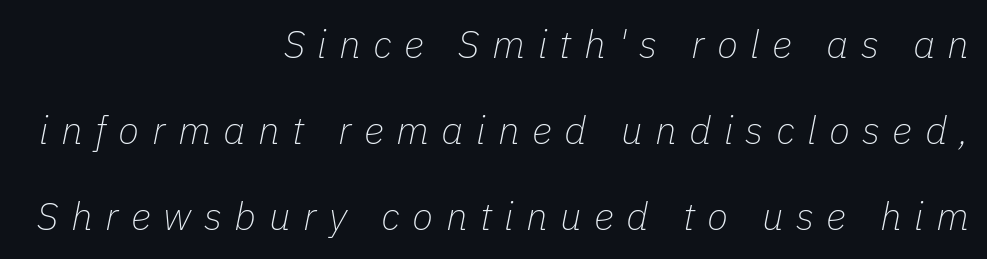
Quick note: italic. Proportional: the letters do not fall into vertical columns. Compared with a typical body face, this is equally light or lighter still. Successive baselines arrive slowly, with a big drop between each. The rendering anchors every line to the right-hand side. Letters rest on an invisible, unmarked baseline.
